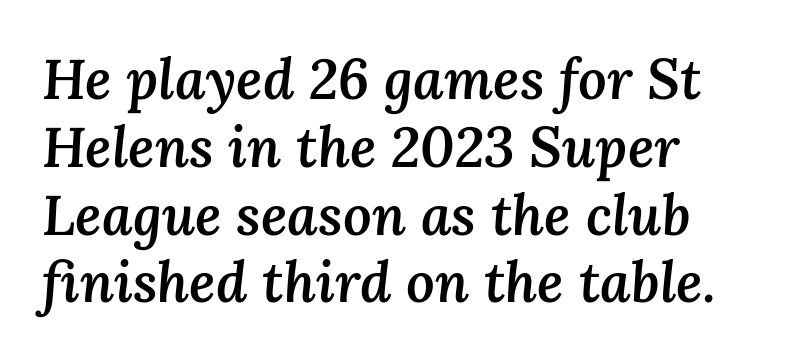
The image shows 56 px semibold type, italic (leaning right); set left-aligned, line spacing 1.21x, normal letter spacing, not underlined; medium stroke contrast and a medium x-height.
